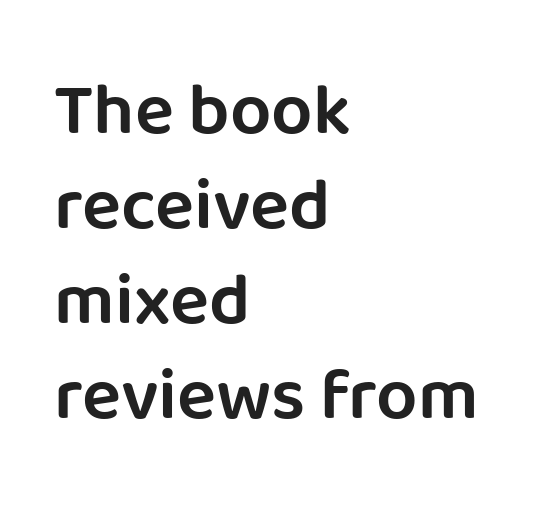
The characters display no serif detailing; their extremities are plain. Compared with a centered layout, this one pins lines to the left instead. A typesetter would mark this as roman, not italic. Do the characters align in a grid? No, the font is proportional. Regarding leading, the lines here are spaced in the standard way.
